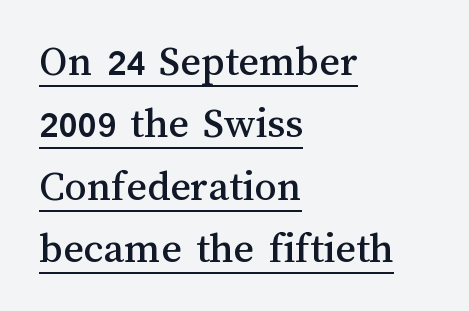
The image shows 44 px text type, upright; set left-aligned, normal line spacing (1.42x), normal letter spacing, underlined; medium stroke contrast and a medium x-height.
